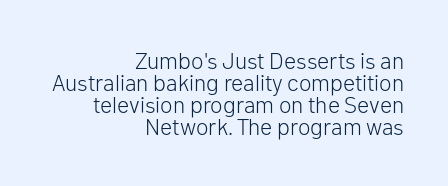
Tightly led — the rows are bunched. Letter spacing: default. The paragraph has a hard right edge and a soft left edge. Think standard paragraph weight, or any step lighter than that.
